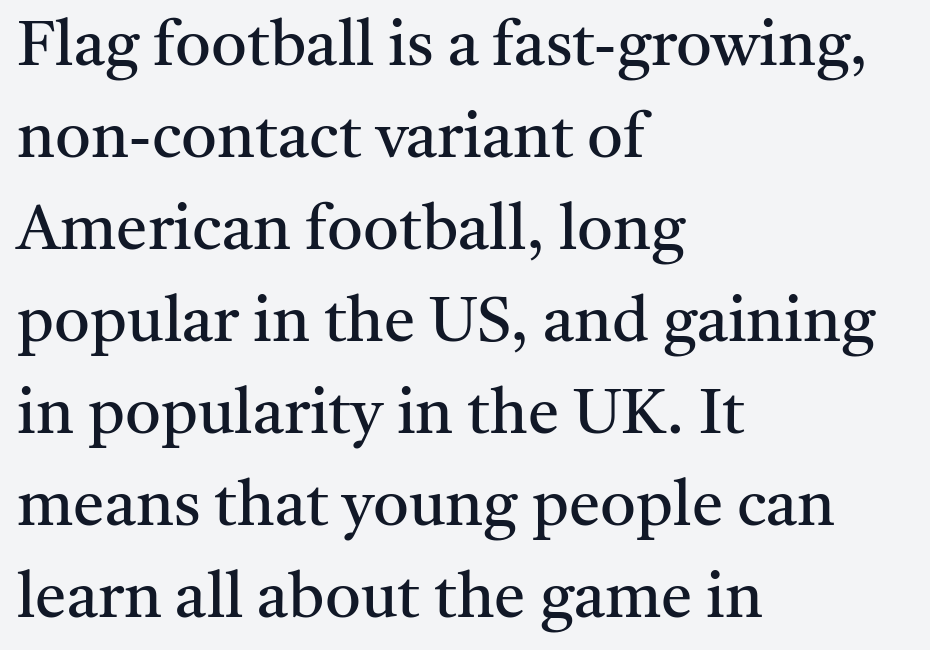
{"serif": "yes", "italic": "no", "bold": "no", "weight": "regular", "width": "normal", "stroke_contrast": "medium", "x_height": "medium", "monospaced": "no", "underline": "no", "align": "left", "line_spacing": "normal", "line_spacing_ratio": 1.46, "letter_spacing": "normal", "letter_spacing_em": 0.0, "glyph_px": 63}
